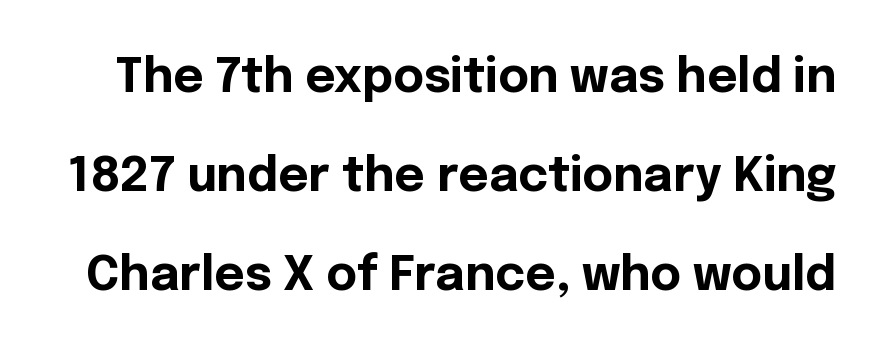
{"serif": "no", "italic": "no", "bold": "yes", "weight": "bold", "width": "normal", "x_height": "medium", "monospaced": "no", "underline": "no", "line_spacing": "loose", "line_spacing_ratio": 2.11, "letter_spacing": "normal", "letter_spacing_em": 0.0, "glyph_px": 47}
